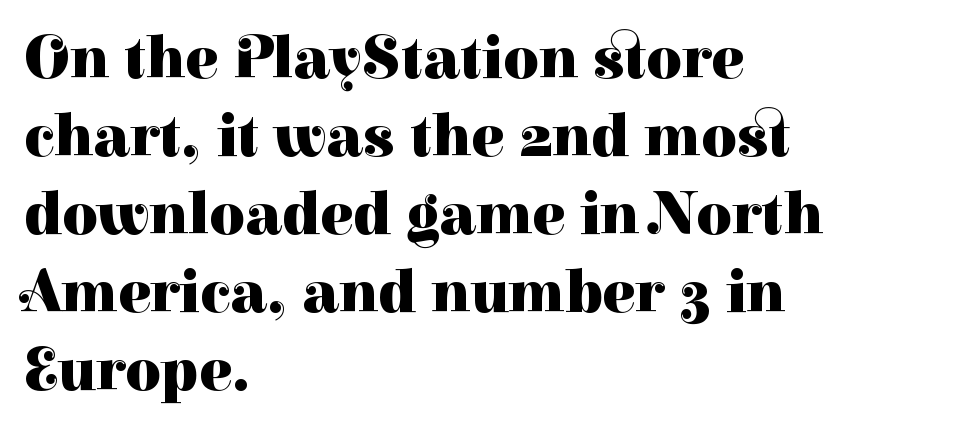
The image shows 61 px heavy serif type, upright; set left-aligned, normal line spacing (1.28x), normal letter spacing, not underlined; high stroke contrast and a medium x-height.
